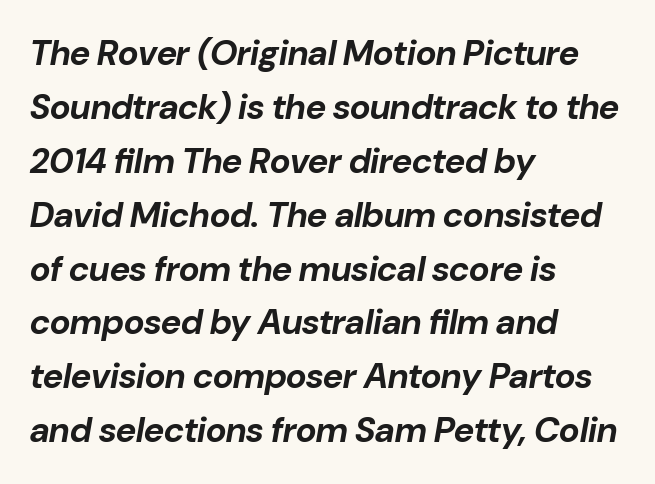
{"italic": "yes", "lean": "right", "slant_degrees": 10, "bold": "yes", "weight": "bold", "width": "normal", "stroke_contrast": "low", "x_height": "medium", "monospaced": "no", "underline": "no", "align": "left", "line_spacing": "normal", "line_spacing_ratio": 1.54, "letter_spacing": "normal", "letter_spacing_em": 0.0, "glyph_px": 35}
